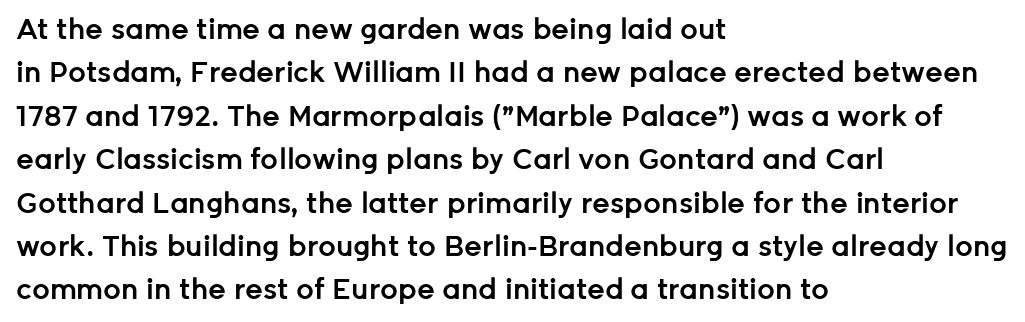
Q: Is the text bold? A: Semi-bold.
Q: Is the text italic (slanted)? A: No, it is upright.
Q: Is the typeface a serif or a sans-serif typeface? A: Sans-serif.
Q: Is the text underlined? A: No.
Q: How is the paragraph aligned? A: Left-aligned.
Q: Is the spacing between letters normal or unusually wide? A: Normal.
Q: Is the spacing between lines tight, normal or loose? A: Normal.
Q: Width (condensed, normal, or wide)? A: Normal.
Q: Stroke contrast? A: Low.
Q: x-height? A: Medium.
Q: Monospaced? A: No.
